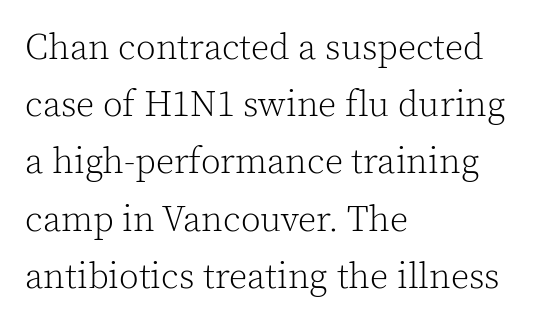
The image shows 36 px light serif type, upright; set left-aligned, normal line spacing (1.59x), normal letter spacing, not underlined; a medium x-height.
